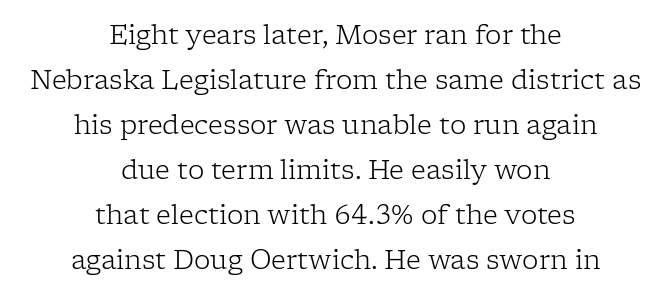
The image shows 26 px text type, upright; set centered, line spacing 1.73x, normal letter spacing, not underlined.
